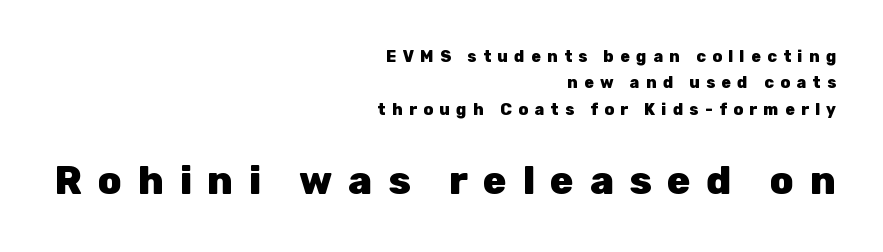
Q: Is the text bold? A: Yes.
Q: Is the text italic (slanted)? A: No, it is upright.
Q: Is the typeface a serif or a sans-serif typeface? A: Sans-serif.
Q: Is the text underlined? A: No.
Q: How is the paragraph aligned? A: Right-aligned.
Q: Is the spacing between letters normal or unusually wide? A: Unusually wide.
Q: Is the spacing between lines tight, normal or loose? A: Normal.
Q: Which block of text is set in a larger size, the first (top) or the second (bottom)? A: The second (bottom) one.
Q: Width (condensed, normal, or wide)? A: Normal.
Q: Stroke contrast? A: Low.
Q: x-height? A: Medium.
Q: Monospaced? A: No.
